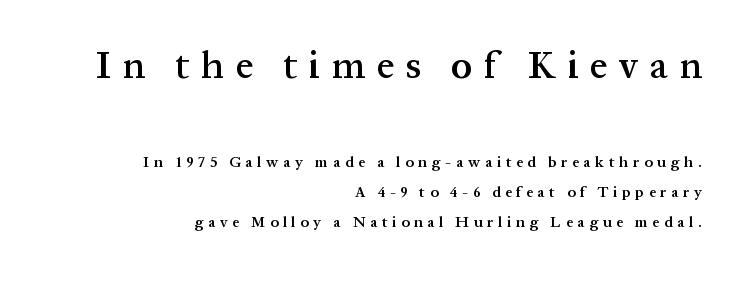
The image shows 38 px semibold serif type, upright; set right-aligned, loose line spacing (2.0x), unusually wide letter spacing (+0.31 em), not underlined; the first (top) block is 2.53x larger; medium stroke contrast and a medium x-height.
